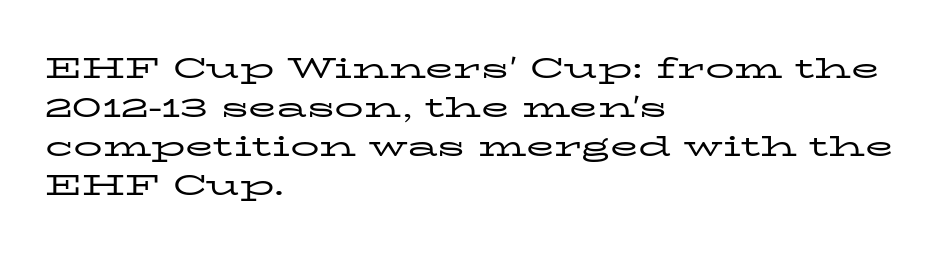
{"serif": "yes", "italic": "no", "bold": "no", "weight": "regular", "width": "wide", "stroke_contrast": "low", "x_height": "medium", "monospaced": "no", "underline": "no", "align": "left", "line_spacing": "normal", "line_spacing_ratio": 1.35, "letter_spacing": "normal", "letter_spacing_em": 0.0, "glyph_px": 29}
